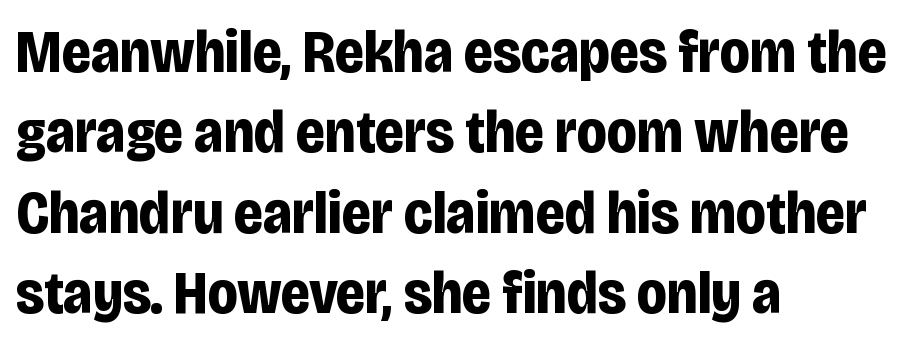
The image shows 60 px bold, condensed sans-serif type, upright; set left-aligned, normal line spacing (1.34x), normal letter spacing, not underlined; low stroke contrast and a large x-height.
